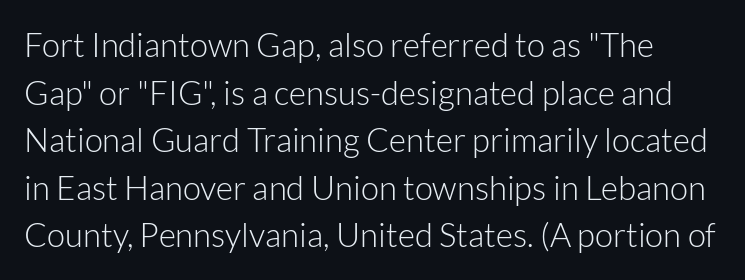
Q: Is the text bold? A: No.
Q: Is the text italic (slanted)? A: No, it is upright.
Q: Is the typeface a serif or a sans-serif typeface? A: Sans-serif.
Q: Is the text underlined? A: No.
Q: Is the spacing between letters normal or unusually wide? A: Normal.
Q: Is the spacing between lines tight, normal or loose? A: Normal.
Q: Width (condensed, normal, or wide)? A: Normal.
Q: Stroke contrast? A: Low.
Q: x-height? A: Medium.
Q: Monospaced? A: No.
